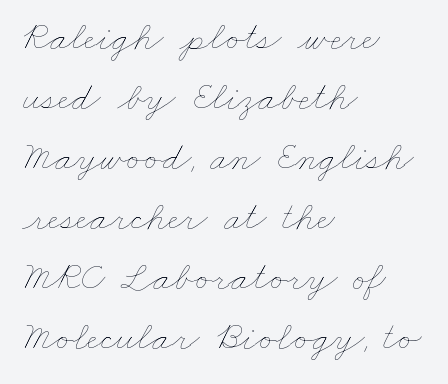
Q: Is the text bold? A: No.
Q: Is the text underlined? A: No.
Q: How is the paragraph aligned? A: Left-aligned.
Q: Is the spacing between letters normal or unusually wide? A: Normal.
Q: Is the spacing between lines tight, normal or loose? A: Normal.
Q: Width (condensed, normal, or wide)? A: Wide.
Q: Stroke contrast? A: Low.
Q: x-height? A: Small.
Q: Monospaced? A: No.
